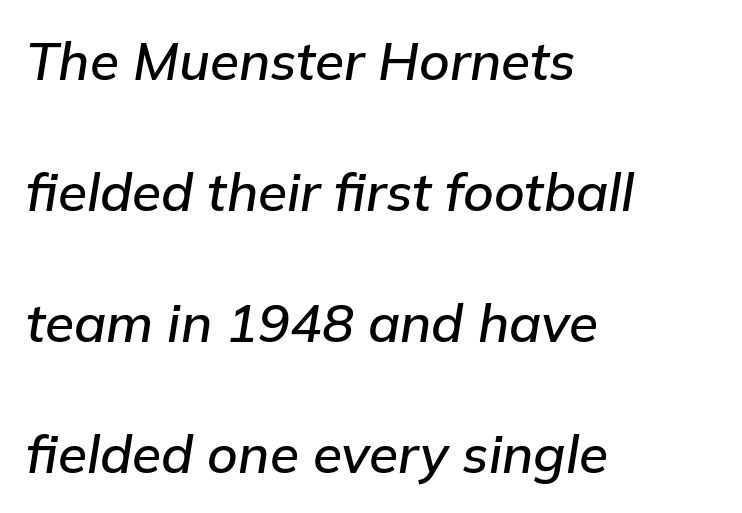
Q: Is the text italic (slanted)? A: Yes, it leans right by about 9 degrees.
Q: Is the text underlined? A: No.
Q: How is the paragraph aligned? A: Left-aligned.
Q: Is the spacing between letters normal or unusually wide? A: Normal.
Q: Is the spacing between lines tight, normal or loose? A: Loose.
Q: Width (condensed, normal, or wide)? A: Normal.
Q: Stroke contrast? A: Low.
Q: x-height? A: Medium.
Q: Monospaced? A: No.
